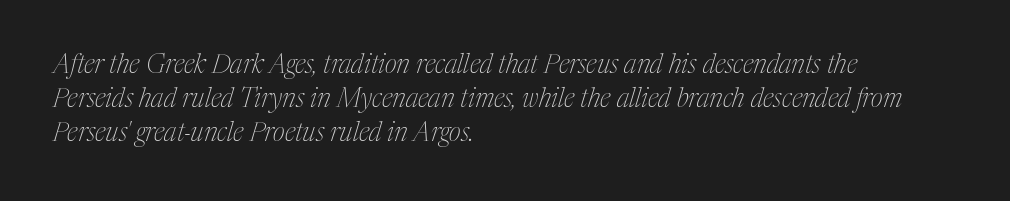
Q: Is the text bold? A: No.
Q: Is the text italic (slanted)? A: Yes, it leans right by about 17 degrees.
Q: Is the text underlined? A: No.
Q: How is the paragraph aligned? A: Left-aligned.
Q: Is the spacing between letters normal or unusually wide? A: Normal.
Q: Is the spacing between lines tight, normal or loose? A: Normal.
